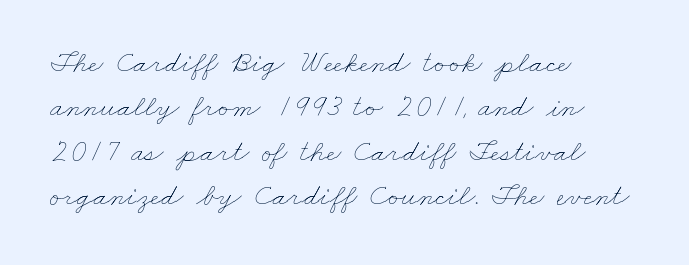
Think standard paragraph weight, or any step lighter than that. This rendering uses left alignment, leaving the right contour irregular. Students, observe: this is what conventionally led text looks like. Each letter keeps its own natural width here, so spacing adapts to shape.
